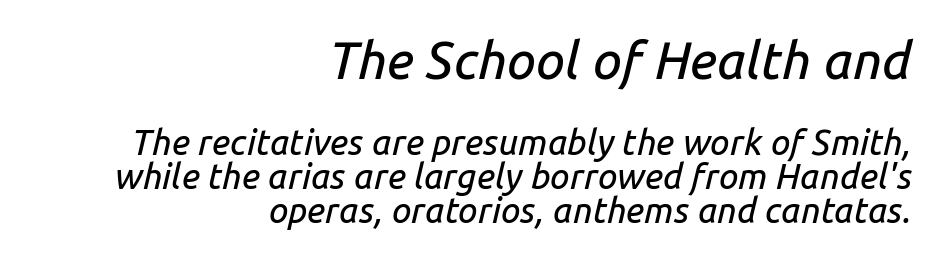
{"italic": "yes", "lean": "right", "slant_degrees": 14, "width": "normal", "stroke_contrast": "low", "x_height": "medium", "monospaced": "no", "underline": "no", "align": "right", "line_spacing": "tight", "line_spacing_ratio": 0.97, "letter_spacing": "normal", "letter_spacing_em": 0.0, "larger_block": "first", "size_ratio": 1.49, "glyph_px": 52}
